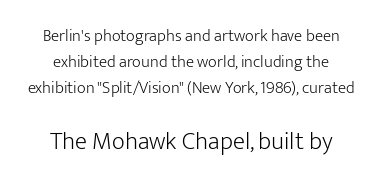
Q: Is the text bold? A: No.
Q: Is the text italic (slanted)? A: No, it is upright.
Q: Is the text underlined? A: No.
Q: How is the paragraph aligned? A: Centered.
Q: Is the spacing between letters normal or unusually wide? A: Normal.
Q: Is the spacing between lines tight, normal or loose? A: Normal.
Q: Which block of text is set in a larger size, the first (top) or the second (bottom)? A: The second (bottom) one.
